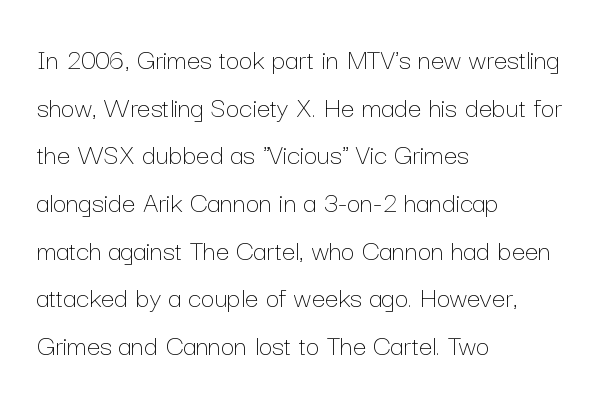
Q: Is the text bold? A: No.
Q: Is the text italic (slanted)? A: No, it is upright.
Q: Is the text underlined? A: No.
Q: How is the paragraph aligned? A: Left-aligned.
Q: Is the spacing between letters normal or unusually wide? A: Normal.
Q: Is the spacing between lines tight, normal or loose? A: Normal.
Q: Width (condensed, normal, or wide)? A: Normal.
Q: Stroke contrast? A: Low.
Q: x-height? A: Medium.
Q: Monospaced? A: No.
